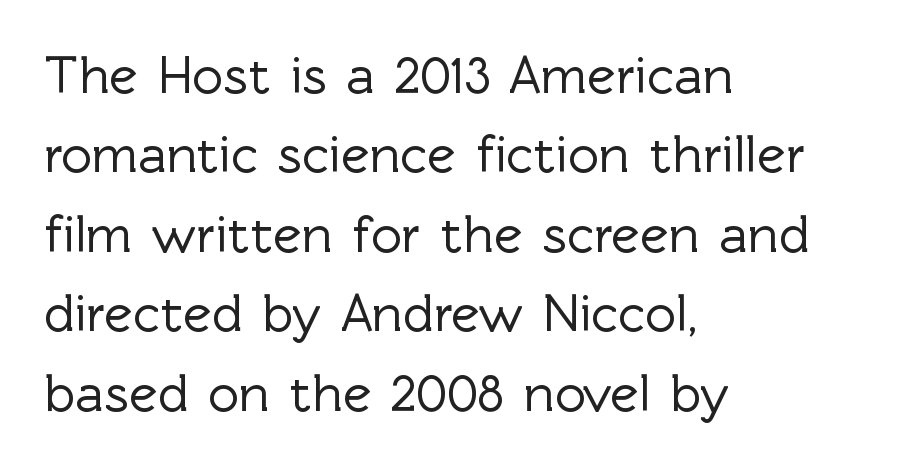
Q: Is the text italic (slanted)? A: No, it is upright.
Q: Is the typeface a serif or a sans-serif typeface? A: Sans-serif.
Q: Is the text underlined? A: No.
Q: How is the paragraph aligned? A: Left-aligned.
Q: Is the spacing between letters normal or unusually wide? A: Normal.
Q: Is the spacing between lines tight, normal or loose? A: Normal.
Q: Width (condensed, normal, or wide)? A: Normal.
Q: x-height? A: Medium.
Q: Monospaced? A: No.
